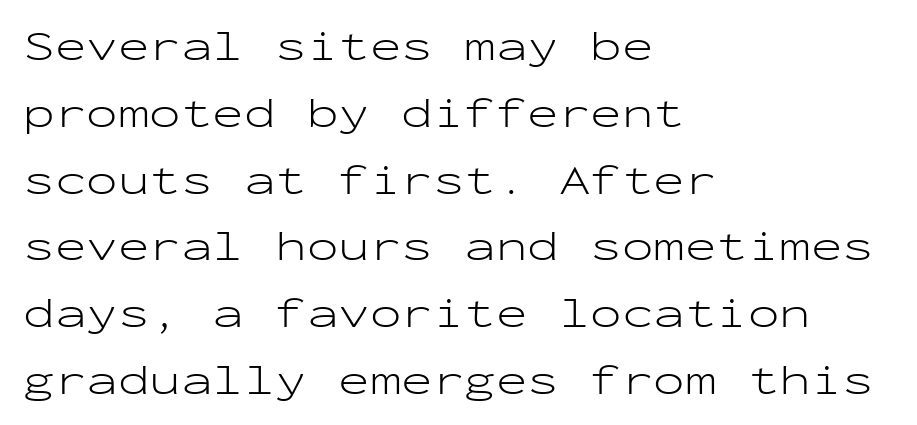
The letters carry no serifs — their stems end cleanly without finishing strokes. The letters stand upright; this is a roman face. Monospaced: the letters line up in strict vertical columns. Leftover space on each line is placed entirely after the last word. One glance says typical: line gaps are just what's usual.
